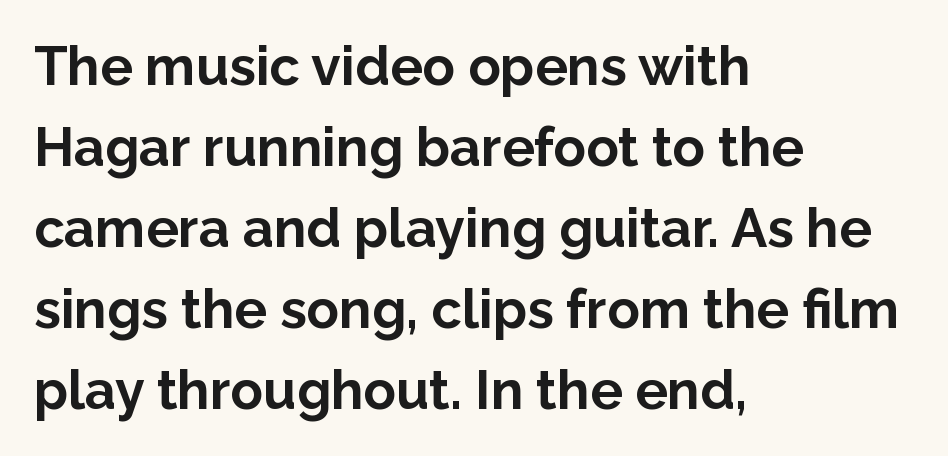
{"serif": "no", "italic": "no", "bold": "yes", "weight": "bold", "width": "normal", "stroke_contrast": "low", "x_height": "medium", "monospaced": "no", "underline": "no", "align": "left", "line_spacing": "normal", "line_spacing_ratio": 1.5, "letter_spacing": "normal", "letter_spacing_em": 0.0, "glyph_px": 54}
